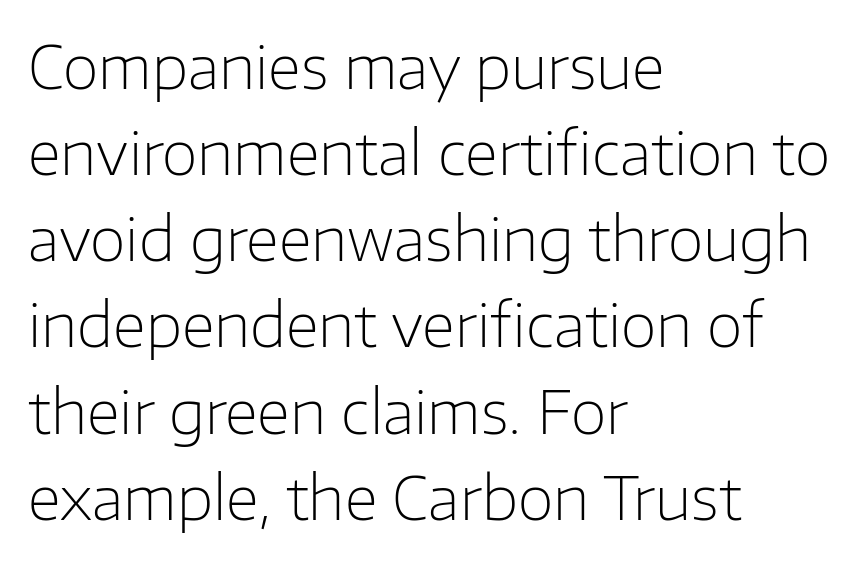
These lines are rendered in a variable-pitch font. Notice how the stems are strictly vertical — no italics here. Does the leading feel generous? No, just average. Decoration check: the copy has no underline. Layout note: lines flush left. Is the type heavy? It reads as light-to-regular instead.
